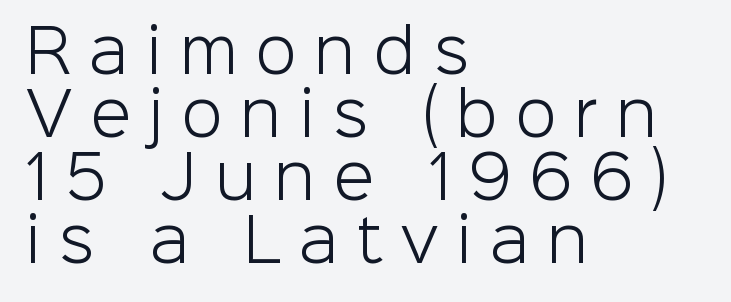
{"serif": "no", "italic": "no", "bold": "no", "weight": "light", "width": "normal", "stroke_contrast": "low", "x_height": "medium", "monospaced": "no", "underline": "no", "align": "left", "line_spacing": "tight", "line_spacing_ratio": 1.07, "letter_spacing": "wide", "letter_spacing_em": 0.31, "glyph_px": 59}
